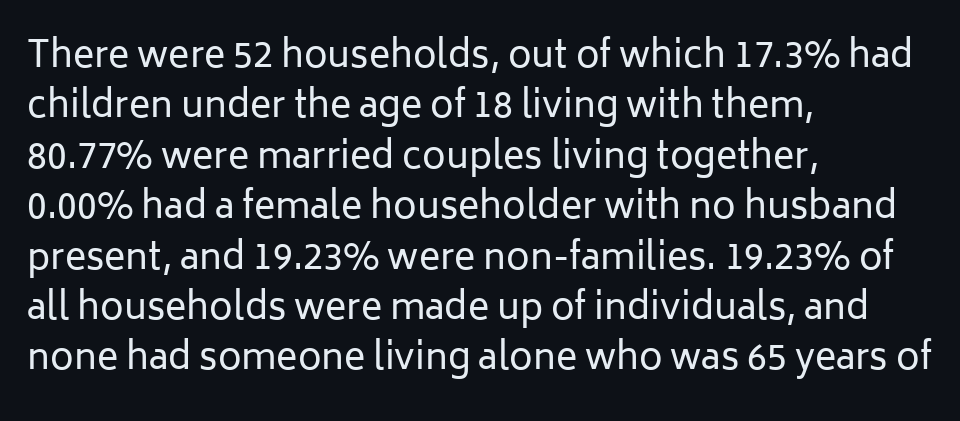
Q: Is the text bold? A: No.
Q: Is the text italic (slanted)? A: No, it is upright.
Q: Is the typeface a serif or a sans-serif typeface? A: Sans-serif.
Q: Is the text underlined? A: No.
Q: How is the paragraph aligned? A: Left-aligned.
Q: Is the spacing between letters normal or unusually wide? A: Normal.
Q: Is the spacing between lines tight, normal or loose? A: Normal.
Q: Width (condensed, normal, or wide)? A: Normal.
Q: Stroke contrast? A: Low.
Q: x-height? A: Medium.
Q: Monospaced? A: No.
